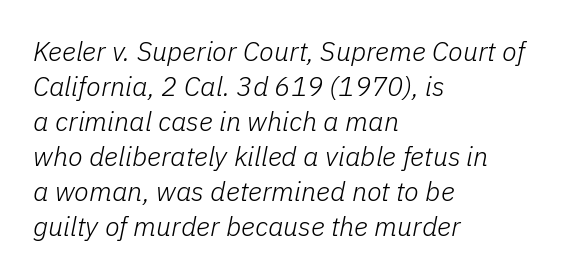
Q: Is the text bold? A: No.
Q: Is the text italic (slanted)? A: Yes, it leans right by about 11 degrees.
Q: Is the text underlined? A: No.
Q: How is the paragraph aligned? A: Left-aligned.
Q: Is the spacing between letters normal or unusually wide? A: Normal.
Q: Is the spacing between lines tight, normal or loose? A: Normal.
